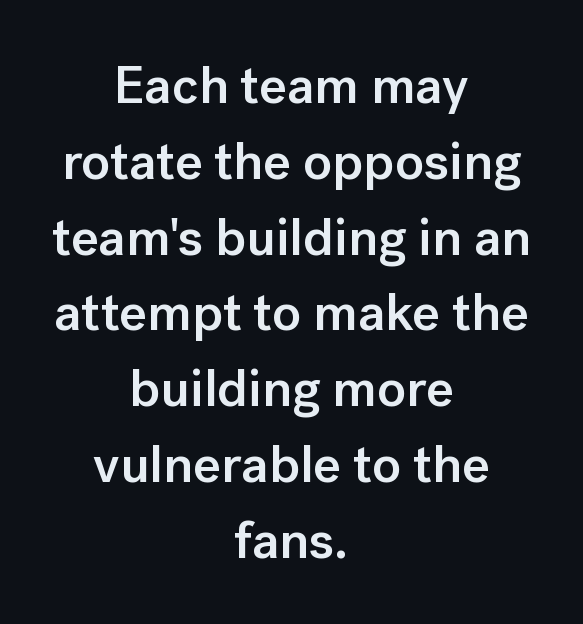
The baseline area is clear. Evenly set lines give the paragraph a standard silhouette. Does the type have serifs? No, each stem ends abruptly. What stands out about the letter spacing? Nothing — it is the standard amount. On the weight axis this lands at semibold, roughly 600. Every character sits straight up, as roman type does.
